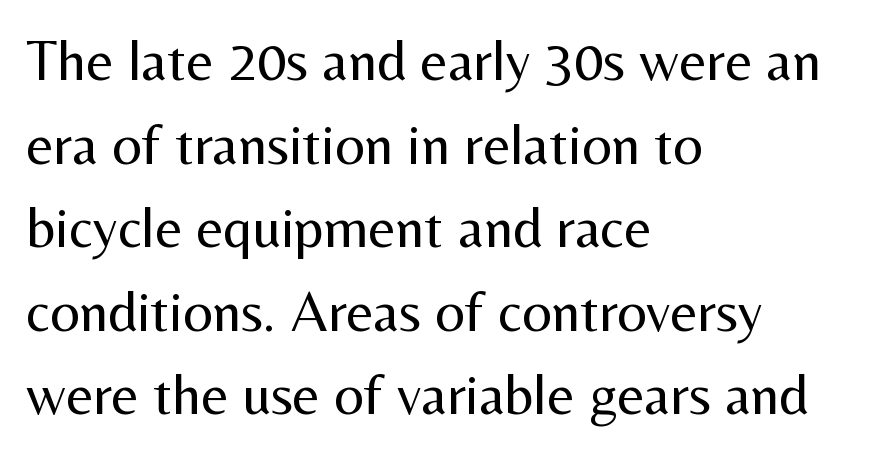
Proportional: the letters do not fall into vertical columns. Alignment: flush left. Quick note: interline space is typical. Every stem runs plumb, perpendicular to the baseline. A sans-serif font was chosen for this passage. Here the glyphs are tracked normally, forming tight word shapes.
